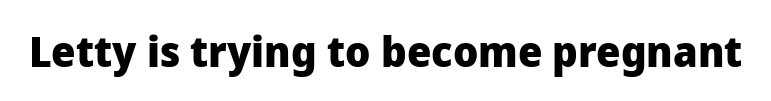
Set as a true bold cut, around the 700 mark. This rendering leaves character spacing at its baseline value. Serifs: no, the terminals of the letterforms are clean. Underlining? Definitely not there.
